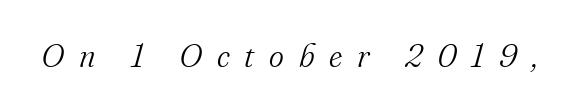
Q: Is the text bold? A: No.
Q: Is the text italic (slanted)? A: Yes, it leans right by about 16 degrees.
Q: Is the typeface a serif or a sans-serif typeface? A: Serif.
Q: Is the text underlined? A: No.
Q: Is the spacing between letters normal or unusually wide? A: Unusually wide.
Q: Width (condensed, normal, or wide)? A: Normal.
Q: Stroke contrast? A: Medium.
Q: x-height? A: Small.
Q: Monospaced? A: No.
